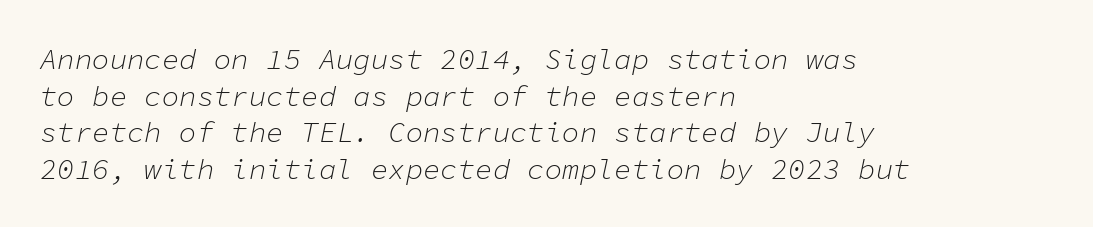
Q: Is the text bold? A: No.
Q: Is the text italic (slanted)? A: Yes, it leans right by about 11 degrees.
Q: Is the text underlined? A: No.
Q: How is the paragraph aligned? A: Left-aligned.
Q: Is the spacing between letters normal or unusually wide? A: Normal.
Q: Is the spacing between lines tight, normal or loose? A: Normal.
Q: Width (condensed, normal, or wide)? A: Normal.
Q: Stroke contrast? A: Low.
Q: x-height? A: Medium.
Q: Monospaced? A: Yes.
